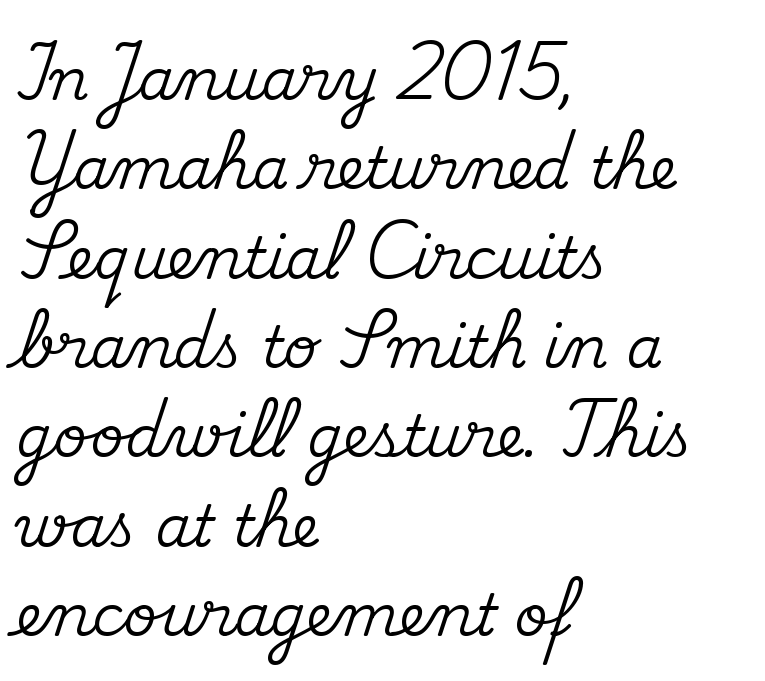
{"serif": "yes", "width": "normal", "stroke_contrast": "medium", "x_height": "small", "monospaced": "no", "underline": "no", "align": "left", "line_spacing": "normal", "line_spacing_ratio": 1.54, "letter_spacing": "normal", "letter_spacing_em": 0.0, "glyph_px": 58}
